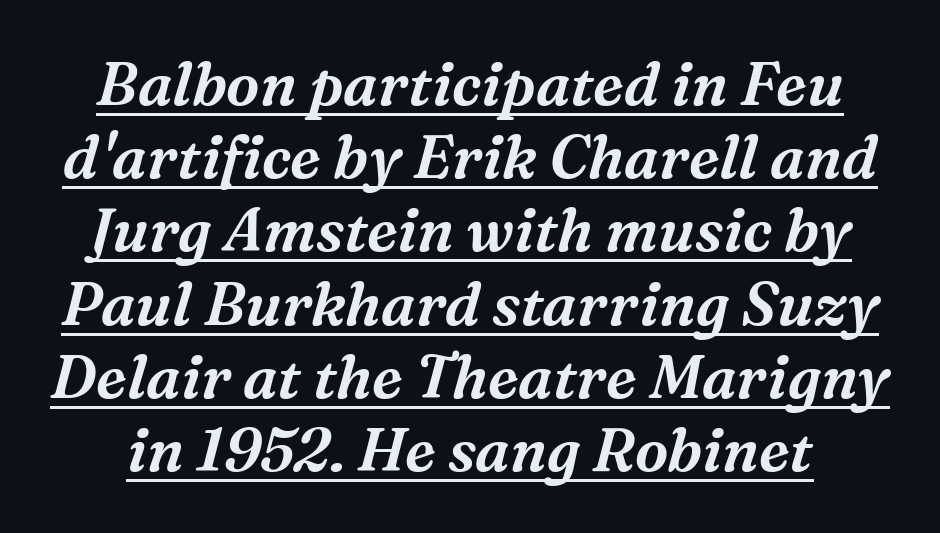
Does a line run under the words? Yes, clearly. This is oblique type, the kind used for emphasis or titles. The rendering shows small feet on the letterforms — a serif design. Inter-character spacing is left at the font's built-in metrics.
